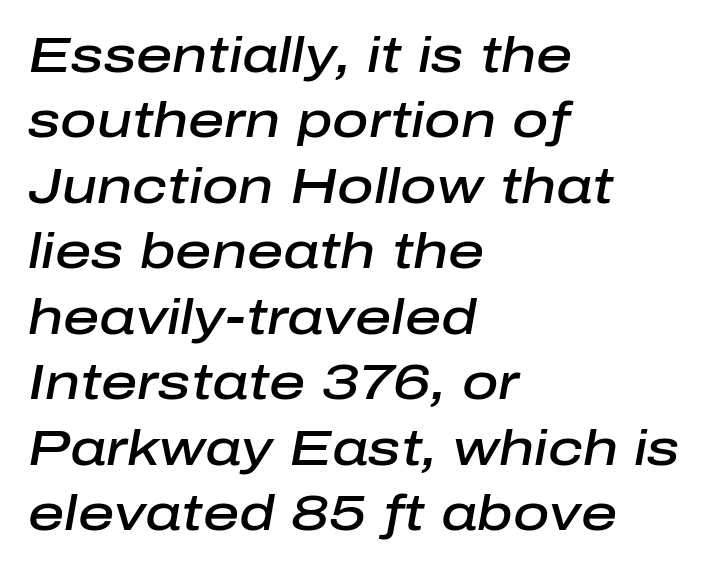
{"italic": "yes", "lean": "right", "slant_degrees": 10, "bold": "semi", "weight": "semibold", "width": "normal", "stroke_contrast": "low", "x_height": "medium", "monospaced": "no", "underline": "no", "align": "left", "line_spacing": "normal", "line_spacing_ratio": 1.31, "letter_spacing": "normal", "letter_spacing_em": 0.0, "glyph_px": 50}
